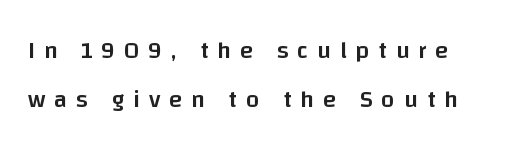
{"italic": "no", "bold": "semi", "underline": "no", "line_spacing": "loose", "line_spacing_ratio": 2.06, "letter_spacing": "wide", "letter_spacing_em": 0.37, "glyph_px": 24}
